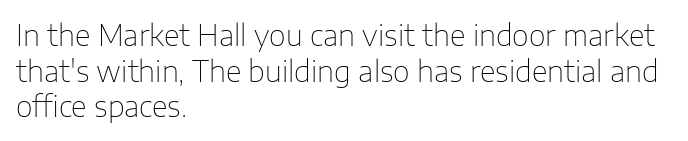
This rendering employs a face without finishing strokes, i.e., a sans-serif. Compared with a typical body face, this is equally light or lighter still. The lines in this sample share a left origin and differ only in where they stop. These lines are rendered in a variable-pitch font. Vertical strokes here are truly vertical.
